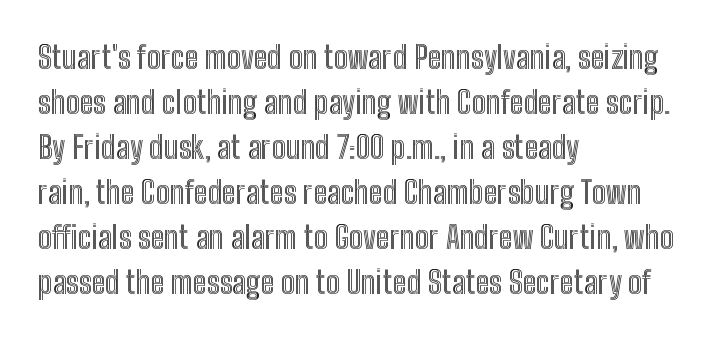
Q: Is the text italic (slanted)? A: No, it is upright.
Q: Is the text underlined? A: No.
Q: How is the paragraph aligned? A: Left-aligned.
Q: Is the spacing between letters normal or unusually wide? A: Normal.
Q: Is the spacing between lines tight, normal or loose? A: Normal.
Q: Width (condensed, normal, or wide)? A: Condensed.
Q: x-height? A: Medium.
Q: Monospaced? A: No.
